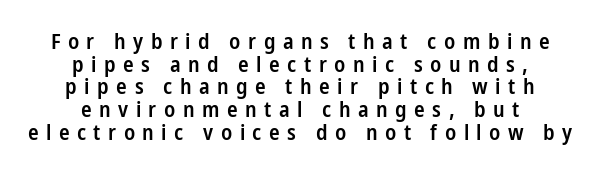
Vertical strokes here are truly vertical. Spacing between characters has been opened up far beyond the box default. Unmarked baselines from the first word to the last. Summary of vertical rhythm: compact, with narrow interline spacing. Slightly chunky letters — semibold, I'd say, not full bold.
